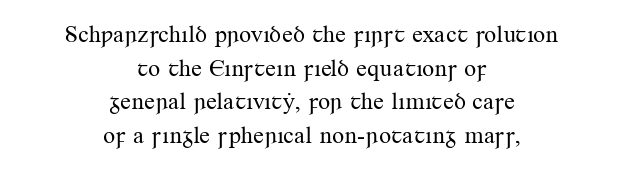
Q: Is the text bold? A: No.
Q: Is the text italic (slanted)? A: No, it is upright.
Q: Is the text underlined? A: No.
Q: How is the paragraph aligned? A: Centered.
Q: Is the spacing between letters normal or unusually wide? A: Normal.
Q: Is the spacing between lines tight, normal or loose? A: Normal.
